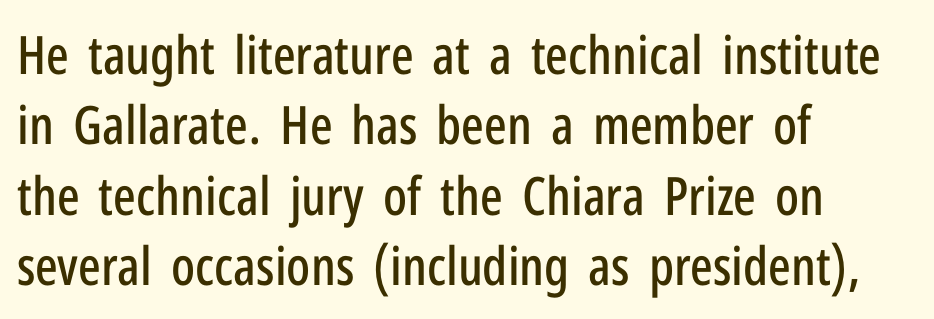
The image shows 53 px condensed sans-serif type, upright; set left-aligned, normal line spacing (1.33x), normal letter spacing, not underlined; low stroke contrast and a medium x-height.
